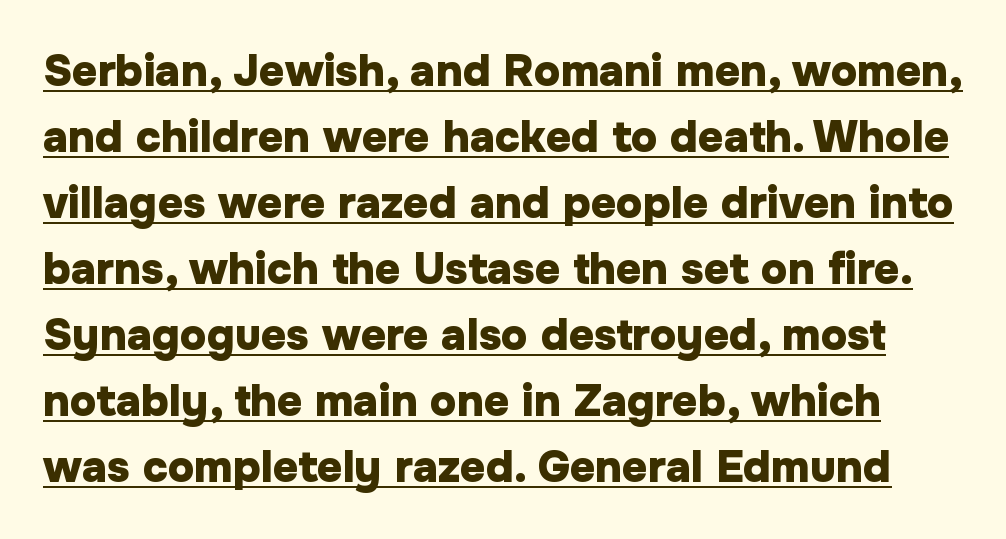
{"serif": "no", "italic": "no", "bold": "yes", "weight": "heavy", "width": "normal", "stroke_contrast": "low", "x_height": "medium", "monospaced": "no", "underline": "yes", "line_spacing": "normal", "line_spacing_ratio": 1.5, "letter_spacing": "normal", "letter_spacing_em": 0.0, "glyph_px": 44}
